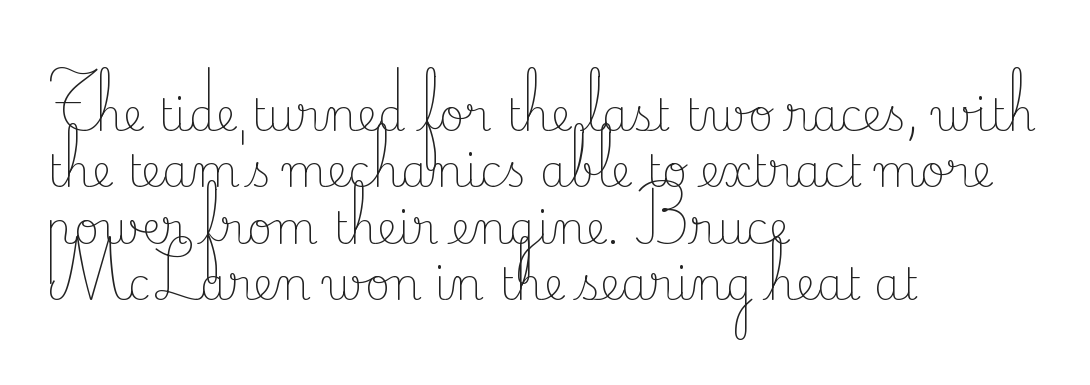
Q: Is the text bold? A: No.
Q: Is the text italic (slanted)? A: No, it is upright.
Q: Is the typeface a serif or a sans-serif typeface? A: Serif.
Q: Is the text underlined? A: No.
Q: How is the paragraph aligned? A: Left-aligned.
Q: Is the spacing between letters normal or unusually wide? A: Normal.
Q: Is the spacing between lines tight, normal or loose? A: Normal.
Q: Width (condensed, normal, or wide)? A: Normal.
Q: Stroke contrast? A: Low.
Q: x-height? A: Small.
Q: Monospaced? A: No.
